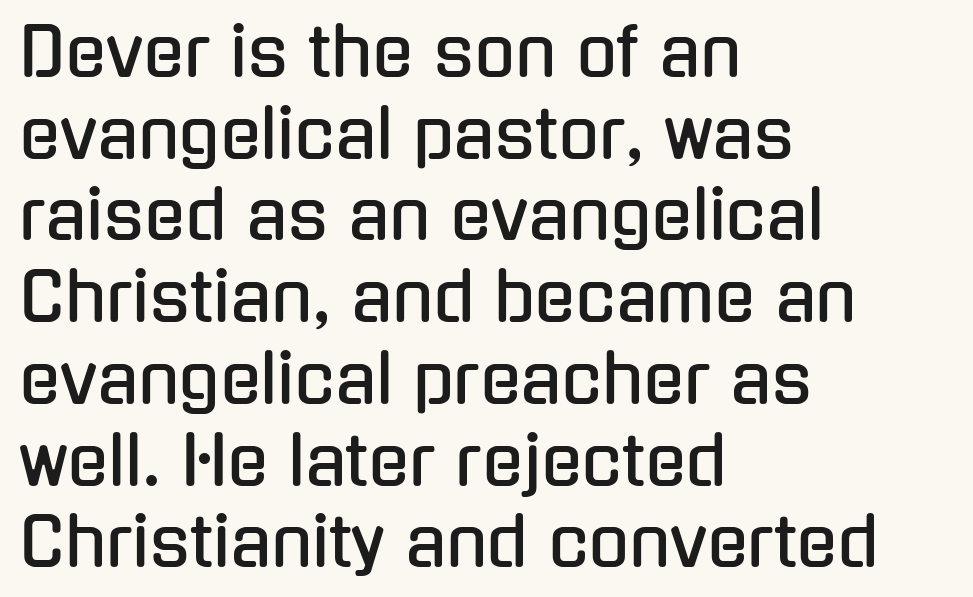
The image shows 67 px condensed sans-serif type, upright; set left-aligned, line spacing 1.22x, normal letter spacing, not underlined; low stroke contrast and a medium x-height.
